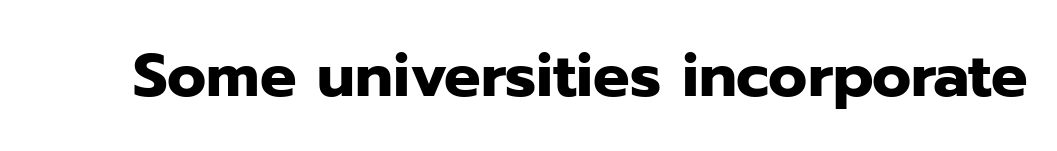
Does the weight exceed regular? Yes, all the way to bold. The passage shown is typed in a proportional face where columns would drift. Type style note: lacks serifs. Between one letter and the next there's only the usual sliver of space. The baseline area is clear. Italic? Not at all — the glyphs are vertical.
